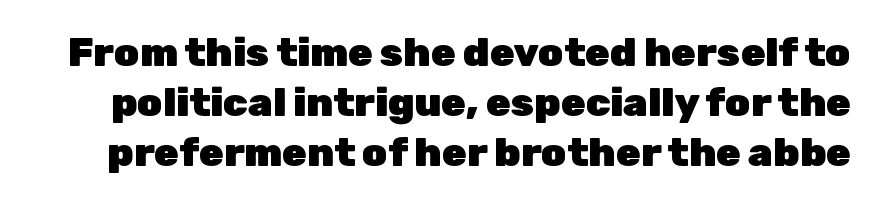
The specimen omits any rule beneath the text block's lines. The characters look thick and weighty, a clear bold. What's the leading like? Ordinary, nothing unusual. You could not count columns in this text — the font is proportionally spaced. Nobody touched the tracking dial on this one.
